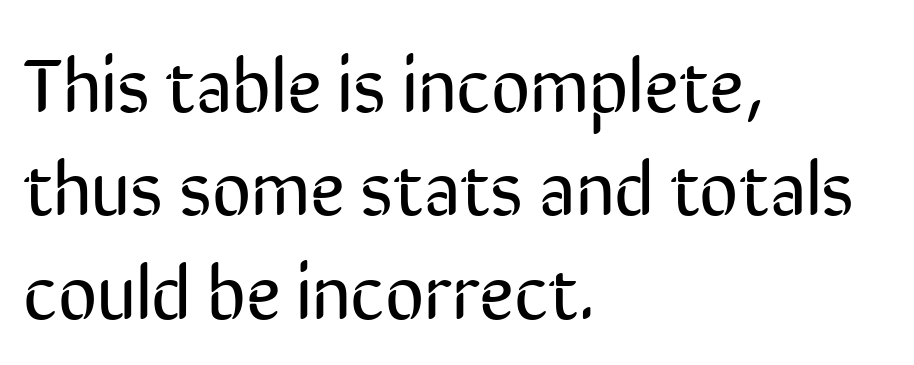
The image shows 76 px regular-weight, condensed sans-serif type, upright; set left-aligned, normal line spacing (1.36x), normal letter spacing, not underlined; low stroke contrast and a medium x-height.
